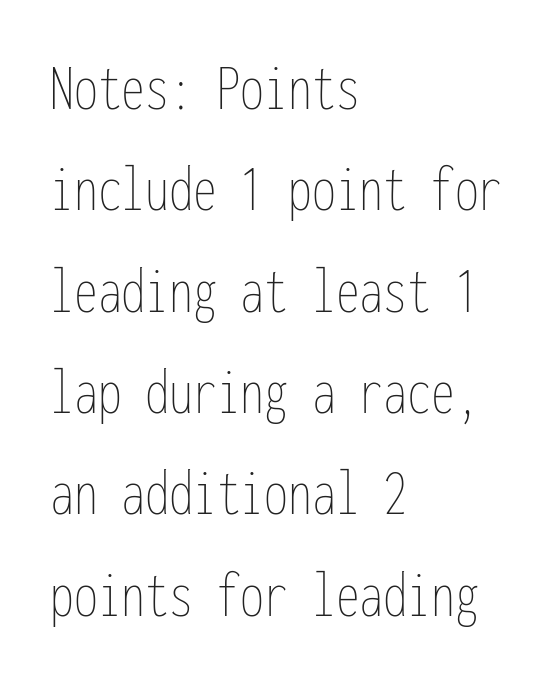
The image shows 68 px thin, condensed type, upright, monospaced; set left-aligned, normal line spacing (1.49x), normal letter spacing, not underlined; low stroke contrast and a medium x-height.
